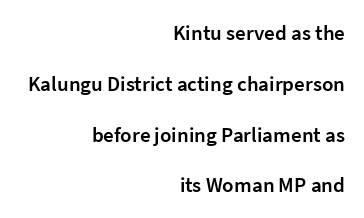
{"italic": "no", "bold": "semi", "underline": "no", "align": "right", "line_spacing": "loose", "line_spacing_ratio": 2.42, "letter_spacing": "normal", "letter_spacing_em": 0.0, "glyph_px": 21}
